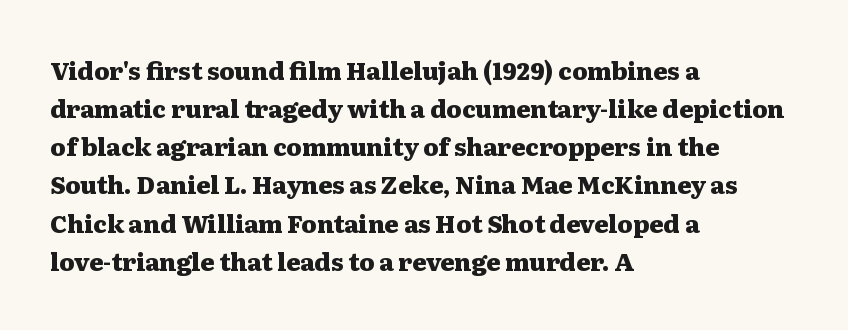
Q: Is the text bold? A: Yes.
Q: Is the text italic (slanted)? A: No, it is upright.
Q: Is the text underlined? A: No.
Q: How is the paragraph aligned? A: Left-aligned.
Q: Is the spacing between letters normal or unusually wide? A: Normal.
Q: Is the spacing between lines tight, normal or loose? A: Normal.
